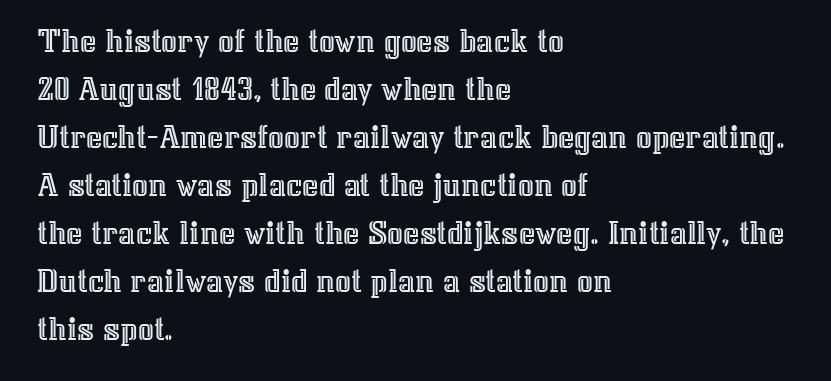
Unlike italic type, these characters show no tilt at all. Anything drawn beneath the words? Only blank space. These lines are rendered in a variable-pitch font. The rendering uses a moderate line-height, typical for paragraphs. Horizontal alignment here is leftward, the default for most running prose. Observe the ordinary spacing: letters are neighbours, not strangers.
